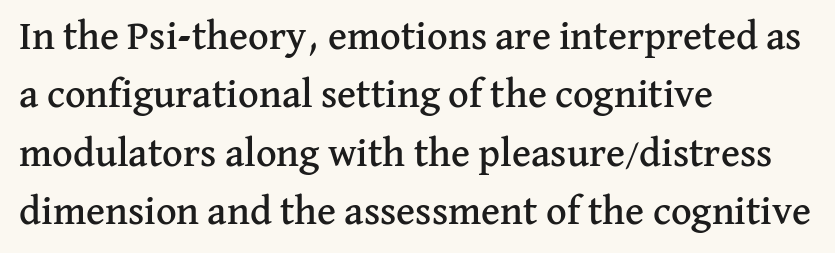
You could not count columns in this text — the font is proportionally spaced. Notice how descenders clear the ascenders below comfortably — that's standard leading. Which margin do the lines hug? The left one — the right edge is uneven. The type family on display is of the serif kind. Honestly, there is no underline to notice here at all.
